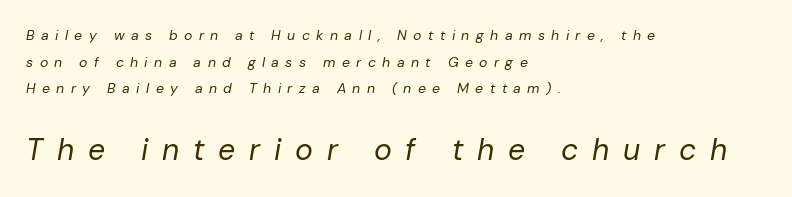
{"italic": "yes", "lean": "right", "slant_degrees": 10, "bold": "no", "weight": "regular", "width": "normal", "stroke_contrast": "low", "x_height": "medium", "monospaced": "no", "underline": "no", "align": "left", "line_spacing": "loose", "line_spacing_ratio": 1.91, "letter_spacing": "wide", "letter_spacing_em": 0.46, "larger_block": "second", "size_ratio": 2.14, "glyph_px": 30}
